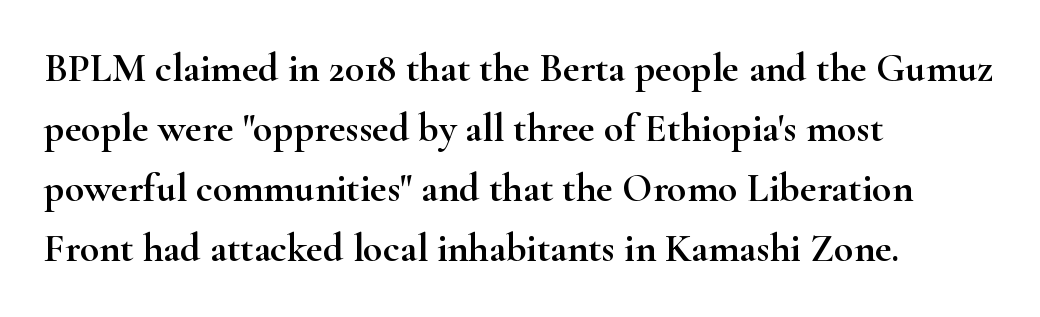
In terms of letterspacing, this is plain default setting. Type style note: has serifs. The paragraph has a hard left edge and a soft right edge. Type without underlining. Italic? Not at all — the glyphs are vertical.
